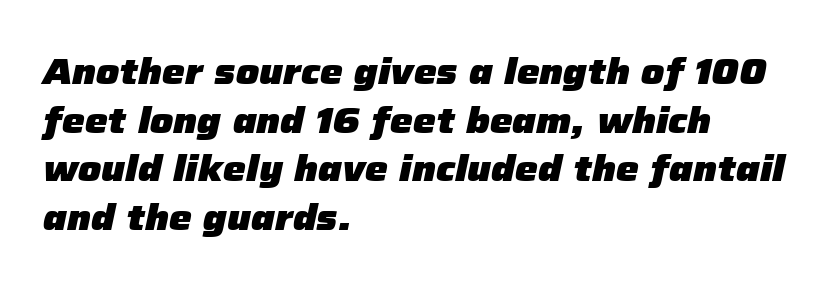
Q: Is the text bold? A: Yes.
Q: Is the text italic (slanted)? A: Yes, it leans right by about 12 degrees.
Q: Is the text underlined? A: No.
Q: How is the paragraph aligned? A: Left-aligned.
Q: Is the spacing between letters normal or unusually wide? A: Normal.
Q: Is the spacing between lines tight, normal or loose? A: Normal.
Q: Width (condensed, normal, or wide)? A: Normal.
Q: Stroke contrast? A: Low.
Q: x-height? A: Medium.
Q: Monospaced? A: No.
